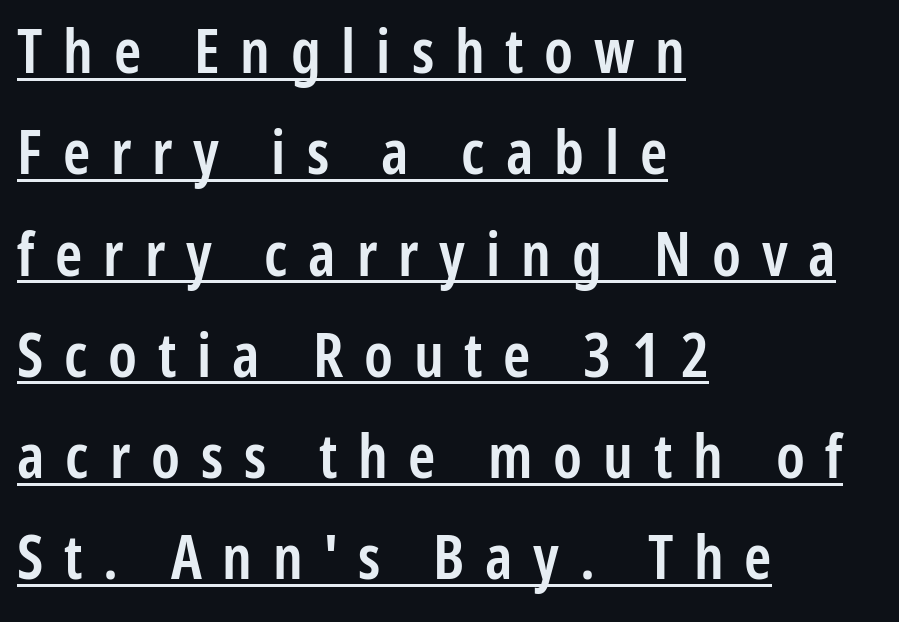
Q: Is the text bold? A: Semi-bold.
Q: Is the text italic (slanted)? A: No, it is upright.
Q: Is the typeface a serif or a sans-serif typeface? A: Sans-serif.
Q: Is the text underlined? A: Yes.
Q: How is the paragraph aligned? A: Left-aligned.
Q: Is the spacing between letters normal or unusually wide? A: Unusually wide.
Q: Is the spacing between lines tight, normal or loose? A: Normal.
Q: Width (condensed, normal, or wide)? A: Condensed.
Q: Stroke contrast? A: Low.
Q: x-height? A: Medium.
Q: Monospaced? A: No.
